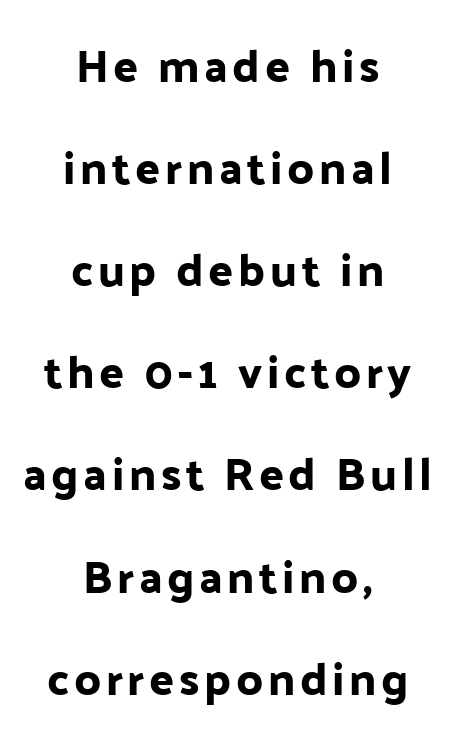
The image shows 46 px sans-serif type, upright; set centered, loose line spacing (2.22x), not underlined; low stroke contrast and a medium x-height.
